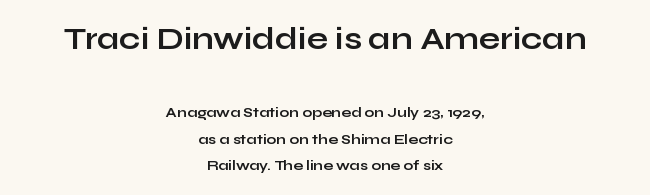
{"serif": "no", "italic": "no", "bold": "yes", "weight": "bold", "width": "wide", "stroke_contrast": "low", "x_height": "medium", "monospaced": "no", "underline": "no", "align": "center", "line_spacing": "loose", "line_spacing_ratio": 1.91, "letter_spacing": "normal", "letter_spacing_em": 0.0, "larger_block": "first", "size_ratio": 2.21, "glyph_px": 31}
